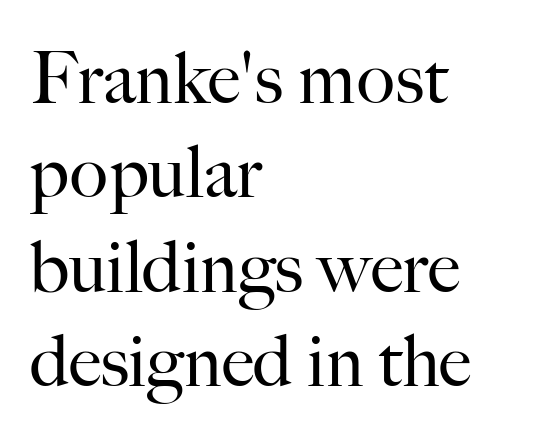
Q: Is the text bold? A: No.
Q: Is the text italic (slanted)? A: No, it is upright.
Q: Is the typeface a serif or a sans-serif typeface? A: Serif.
Q: Is the text underlined? A: No.
Q: How is the paragraph aligned? A: Left-aligned.
Q: Is the spacing between letters normal or unusually wide? A: Normal.
Q: Is the spacing between lines tight, normal or loose? A: Normal.
Q: Width (condensed, normal, or wide)? A: Normal.
Q: Stroke contrast? A: High.
Q: x-height? A: Small.
Q: Monospaced? A: No.
